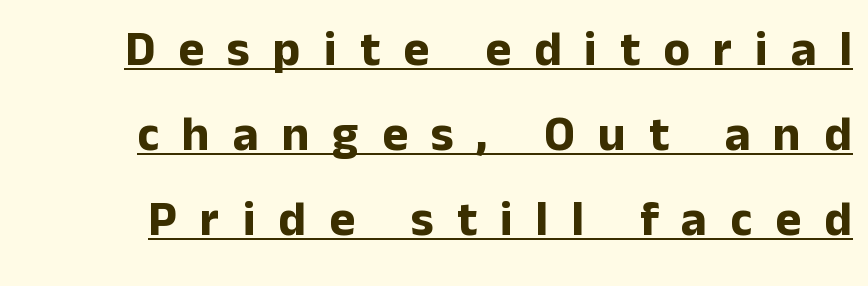
The image shows 49 px bold sans-serif type, upright; set line spacing 1.73x, unusually wide letter spacing (+0.47 em), underlined; low stroke contrast and a medium x-height.
